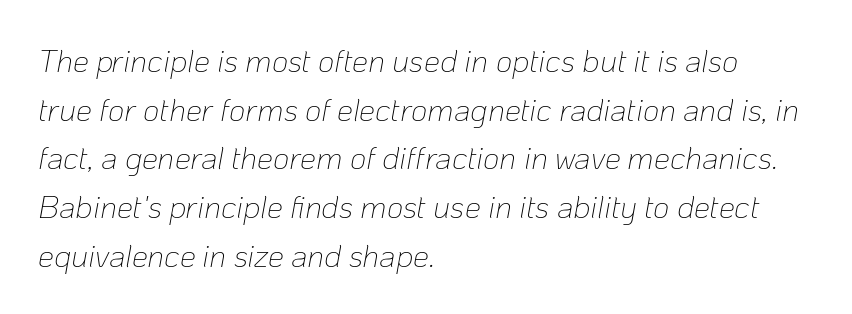
The face used here is proportionally spaced, like ordinary book or web type. Short and long lines alike share a common starting point at left. This is oblique type, the kind used for emphasis or titles. The passage shown has conventional tracking throughout. The passage shown is not bold in any degree. Descender tails drop into unmarked territory.
